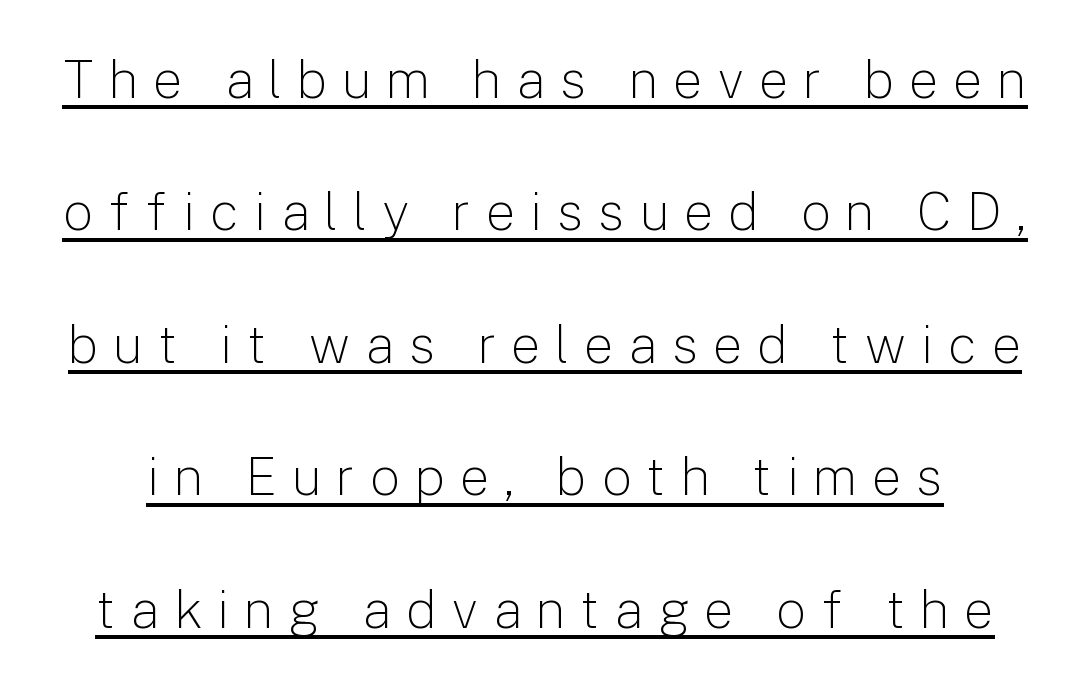
The image shows 53 px light sans-serif type, upright; set loose line spacing (2.5x), unusually wide letter spacing (+0.27 em), underlined; low stroke contrast and a medium x-height.
